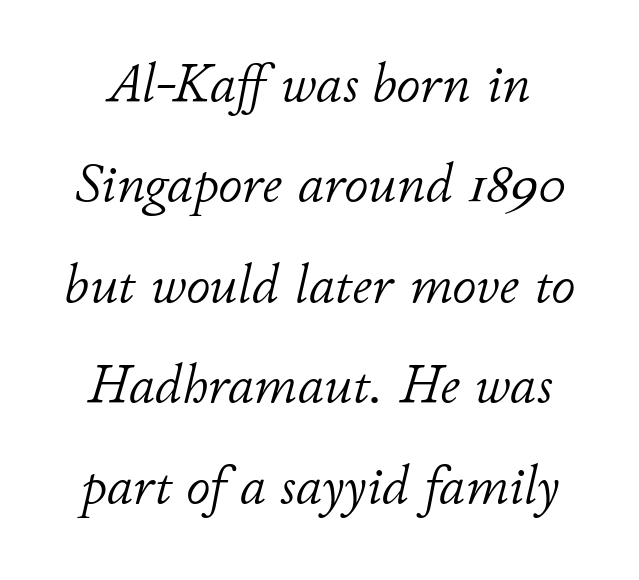
{"italic": "yes", "lean": "right", "slant_degrees": 11, "bold": "no", "weight": "light", "width": "normal", "stroke_contrast": "low", "x_height": "small", "monospaced": "no", "underline": "no", "line_spacing_ratio": 1.86, "letter_spacing": "normal", "letter_spacing_em": 0.0, "glyph_px": 54}
